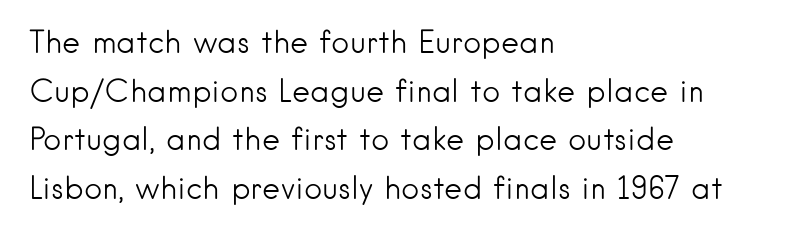
The image shows 31 px light sans-serif type, upright; set left-aligned, normal line spacing (1.57x), normal letter spacing, not underlined; low stroke contrast and a small x-height.
